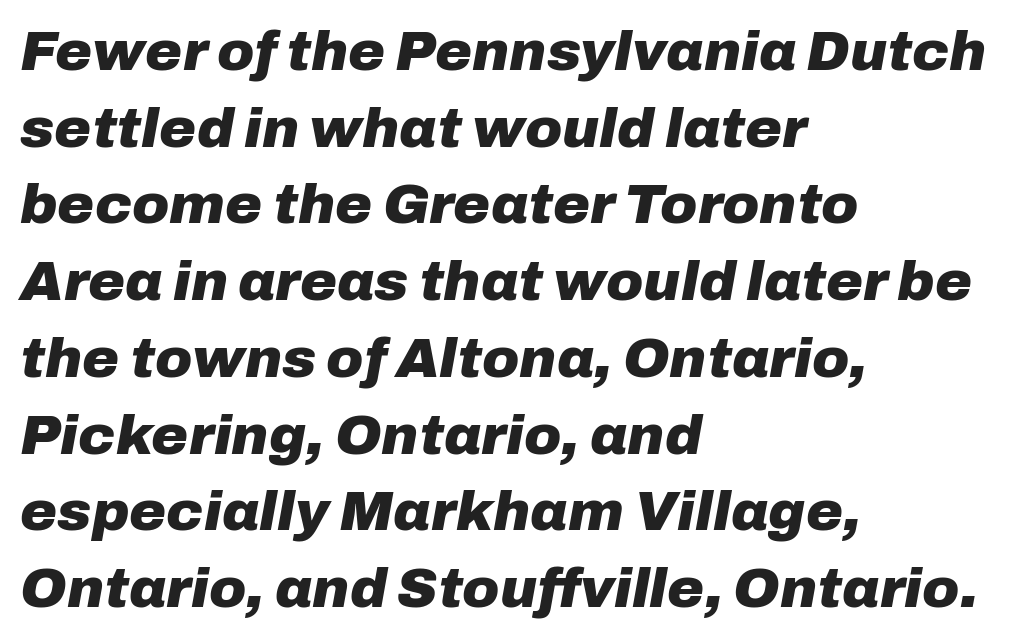
A typesetter would call this proportional, since set widths differ per character. Each new line begins a customary step beneath the previous one. On the weight axis this lands at bold, roughly 700. These lines are set flush left with a ragged right edge.
